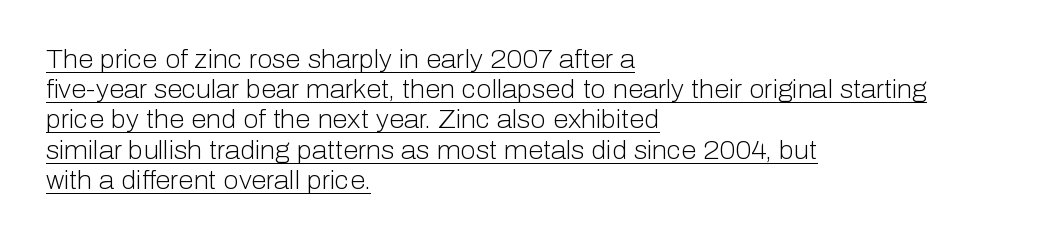
The image shows 25 px text type, upright; set left-aligned, line spacing 1.21x, normal letter spacing, underlined.
